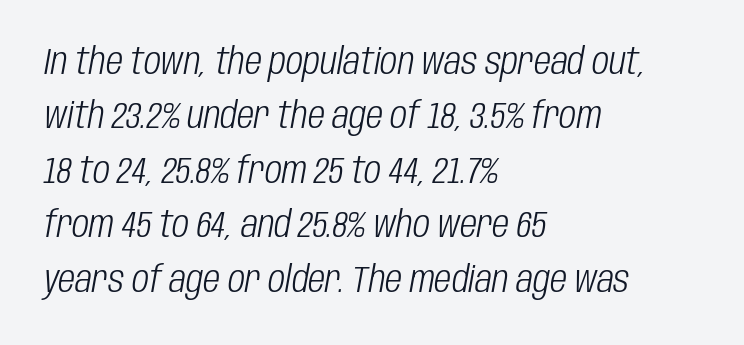
No extra ink here — the face is not bold. No extra tracking has been applied to these lines. A bare baseline throughout the passage. Each line starts at the same left margin while the right side varies. Normally led — the rows are evenly, conventionally spaced.
